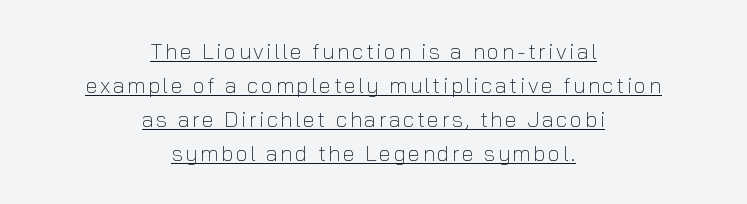
The image shows 22 px text type, upright; set centered, normal line spacing (1.54x), underlined.
